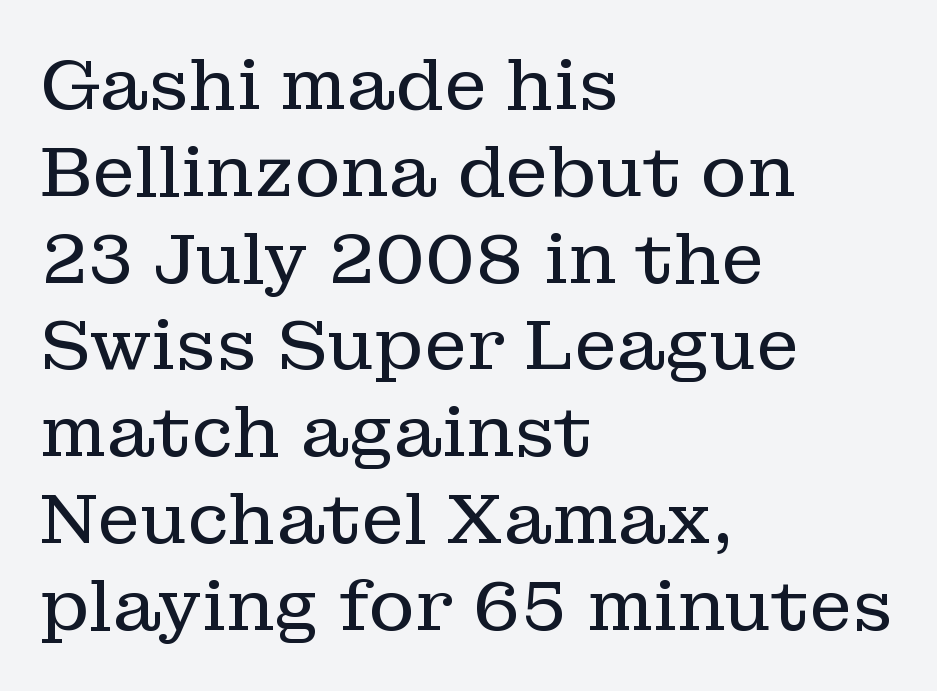
{"serif": "yes", "italic": "no", "bold": "no", "weight": "regular", "width": "normal", "stroke_contrast": "low", "x_height": "medium", "monospaced": "no", "underline": "no", "align": "left", "line_spacing_ratio": 1.24, "letter_spacing": "normal", "letter_spacing_em": 0.0, "glyph_px": 70}
